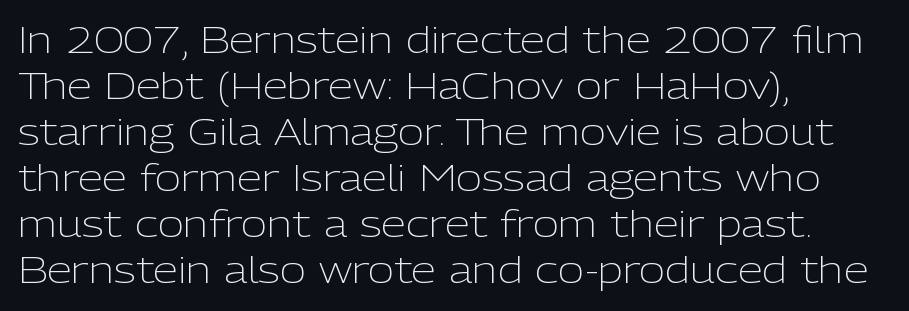
Q: Is the text bold? A: No.
Q: Is the text italic (slanted)? A: No, it is upright.
Q: Is the typeface a serif or a sans-serif typeface? A: Sans-serif.
Q: Is the text underlined? A: No.
Q: How is the paragraph aligned? A: Left-aligned.
Q: Is the spacing between letters normal or unusually wide? A: Normal.
Q: Is the spacing between lines tight, normal or loose? A: Normal.
Q: Width (condensed, normal, or wide)? A: Normal.
Q: Stroke contrast? A: Low.
Q: x-height? A: Medium.
Q: Monospaced? A: No.
